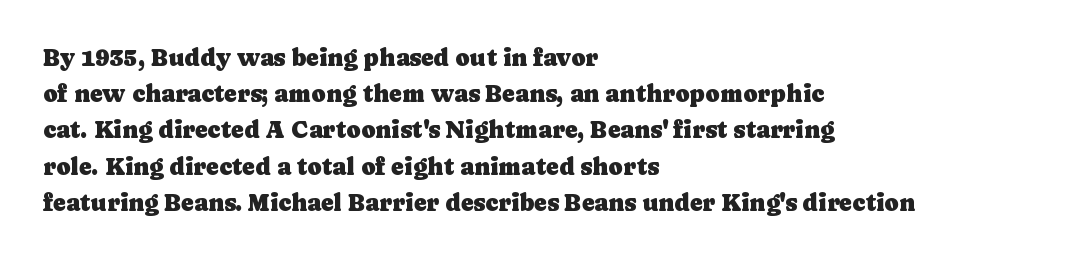
{"italic": "no", "underline": "no", "align": "left", "line_spacing": "normal", "line_spacing_ratio": 1.51, "letter_spacing": "normal", "letter_spacing_em": 0.0, "glyph_px": 24}
